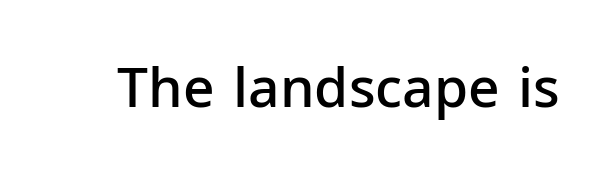
Q: Is the text bold? A: Semi-bold.
Q: Is the text italic (slanted)? A: No, it is upright.
Q: Is the typeface a serif or a sans-serif typeface? A: Sans-serif.
Q: Is the text underlined? A: No.
Q: Is the spacing between letters normal or unusually wide? A: Normal.
Q: Width (condensed, normal, or wide)? A: Normal.
Q: Stroke contrast? A: Low.
Q: x-height? A: Medium.
Q: Monospaced? A: No.
